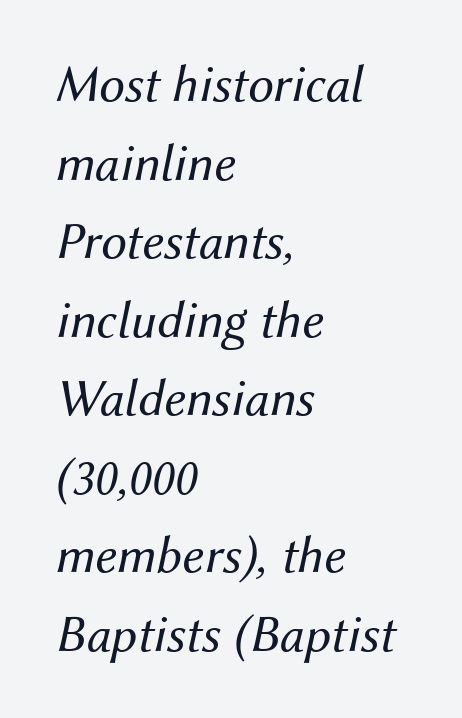
{"italic": "yes", "lean": "right", "slant_degrees": 12, "bold": "no", "weight": "regular", "width": "normal", "stroke_contrast": "medium", "x_height": "medium", "monospaced": "no", "underline": "no", "align": "left", "line_spacing": "normal", "line_spacing_ratio": 1.51, "letter_spacing": "normal", "letter_spacing_em": 0.0, "glyph_px": 52}
